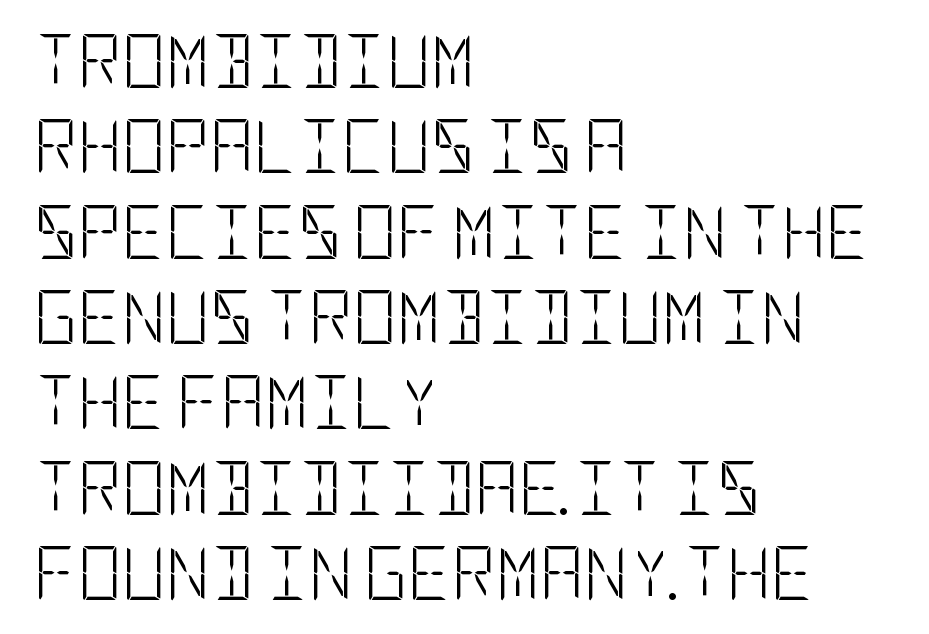
The image shows 54 px light, condensed sans-serif type, upright; set left-aligned, normal line spacing (1.58x), normal letter spacing, not underlined; low stroke contrast and a large x-height.
